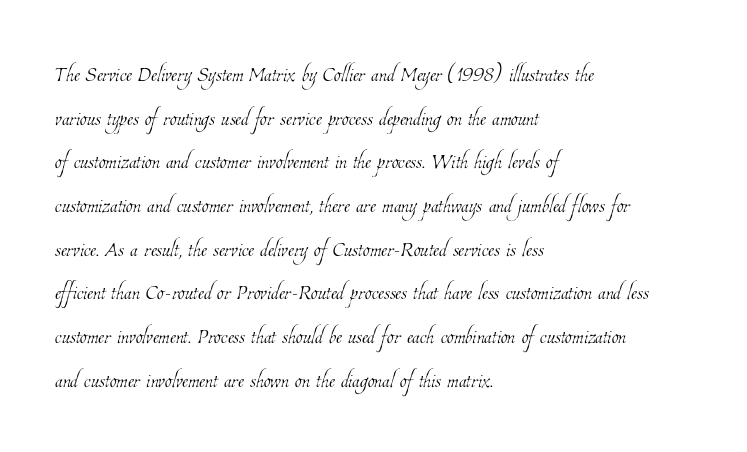
{"bold": "no", "weight": "thin", "width": "condensed", "stroke_contrast": "low", "x_height": "medium", "monospaced": "no", "underline": "no", "align": "left", "line_spacing": "normal", "line_spacing_ratio": 1.56, "letter_spacing": "normal", "letter_spacing_em": 0.0, "glyph_px": 28}
